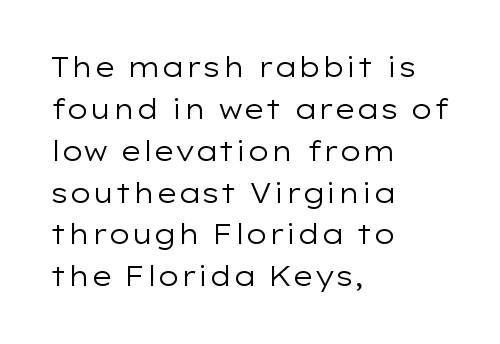
Anything drawn beneath the words? Only blank space. Each word holds together tightly as a unit, with standard inter-letter gaps. Each stroke keeps to a modest, everyday thickness or less. Normally led — the rows are evenly, conventionally spaced. In CSS terms this would be text-align: left. Does the lettering tilt? It doesn't — this is upright.
